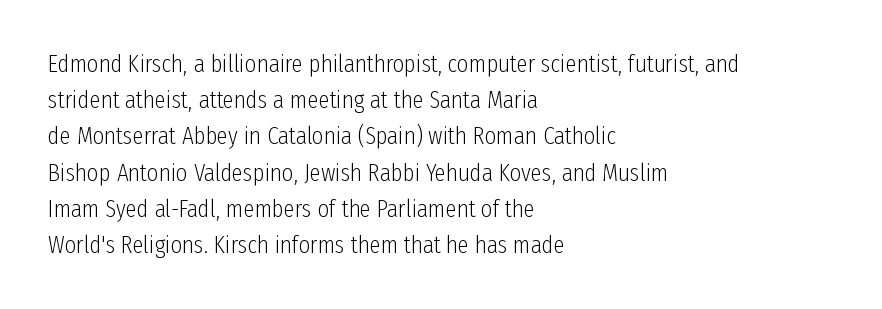
Q: Is the text bold? A: No.
Q: Is the text italic (slanted)? A: No, it is upright.
Q: Is the text underlined? A: No.
Q: How is the paragraph aligned? A: Left-aligned.
Q: Is the spacing between letters normal or unusually wide? A: Normal.
Q: Is the spacing between lines tight, normal or loose? A: Normal.
